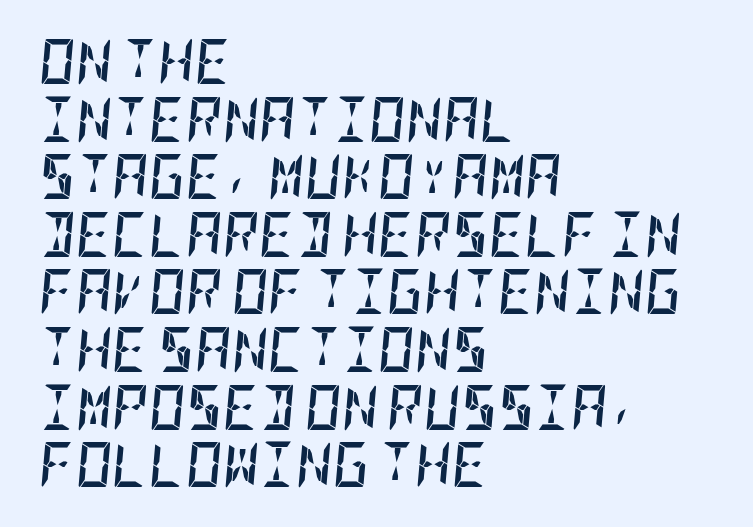
The image shows 45 px semibold, condensed type, italic (leaning right); set left-aligned, normal line spacing (1.28x), normal letter spacing, not underlined; low stroke contrast and a large x-height.
